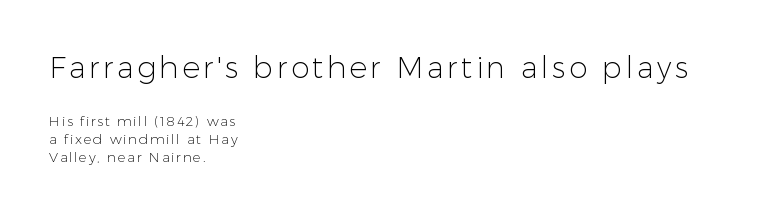
Each letter keeps its own natural width here, so spacing adapts to shape. This is not heavy type; no bold has been used. Each line starts at the same left margin while the right side varies. Does the type have serifs? No, each stem ends abruptly.
